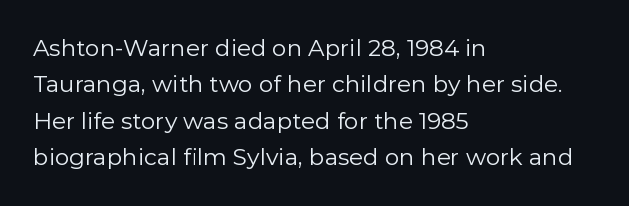
Compared with typical paragraphs, the rows here are spaced about the same. The letterforms sit at book weight or below. Ascenders rise straight up at ninety degrees. The lines are quadded left. Check the space under the baseline: it is left empty. Tracking value appears to be zero — textbook default spacing.
